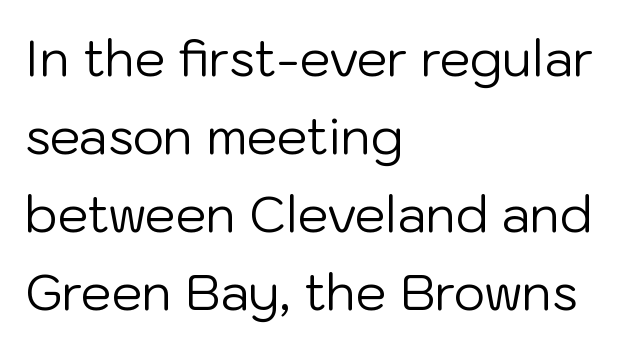
Q: Is the text bold? A: No.
Q: Is the text italic (slanted)? A: No, it is upright.
Q: Is the typeface a serif or a sans-serif typeface? A: Sans-serif.
Q: Is the text underlined? A: No.
Q: How is the paragraph aligned? A: Left-aligned.
Q: Is the spacing between letters normal or unusually wide? A: Normal.
Q: Is the spacing between lines tight, normal or loose? A: Normal.
Q: Width (condensed, normal, or wide)? A: Normal.
Q: Stroke contrast? A: Low.
Q: x-height? A: Medium.
Q: Monospaced? A: No.
